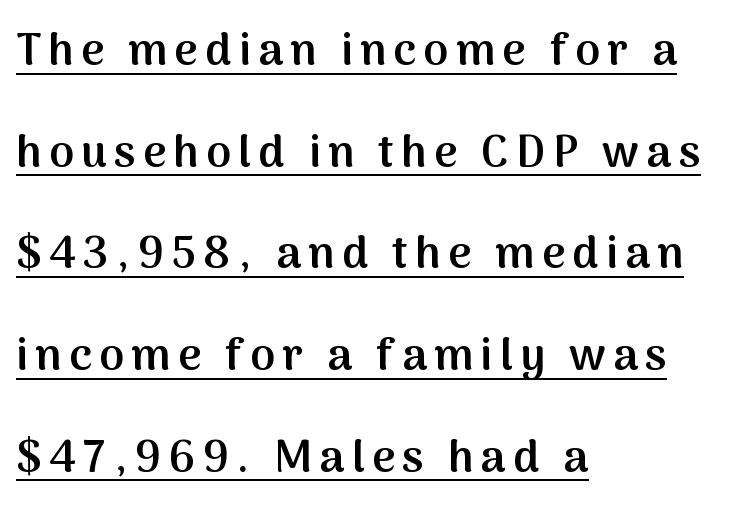
The lines in this sample share a left origin and differ only in where they stop. Think of a printed novel: that variable character pitch is what you see here. Honestly, the underline is the first thing you notice here. Leading is clearly above the norm, producing a sparse column. In terms of posture, this sample is upright. Is the type bold? Partly — it's a semibold, heavier than regular but not fully bold.
